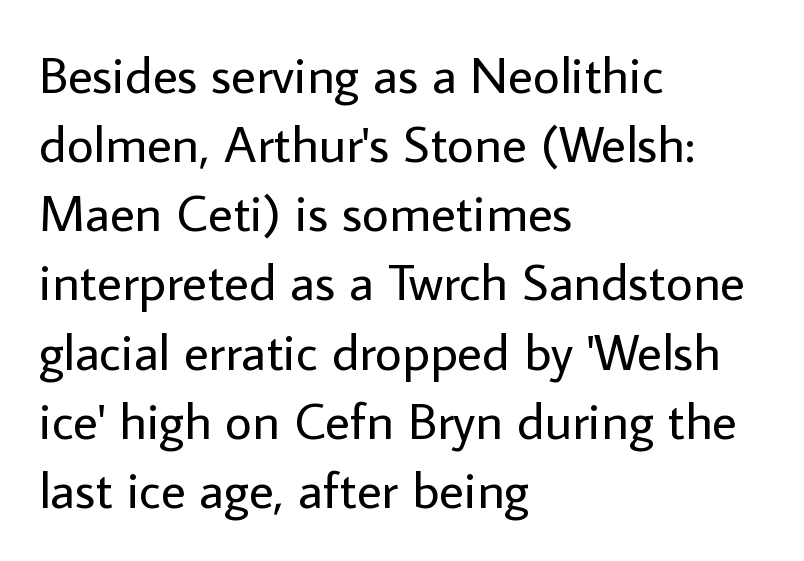
Q: Is the text bold? A: No.
Q: Is the text italic (slanted)? A: No, it is upright.
Q: Is the typeface a serif or a sans-serif typeface? A: Sans-serif.
Q: Is the text underlined? A: No.
Q: How is the paragraph aligned? A: Left-aligned.
Q: Is the spacing between letters normal or unusually wide? A: Normal.
Q: Is the spacing between lines tight, normal or loose? A: Normal.
Q: Width (condensed, normal, or wide)? A: Normal.
Q: Stroke contrast? A: Low.
Q: x-height? A: Medium.
Q: Monospaced? A: No.
